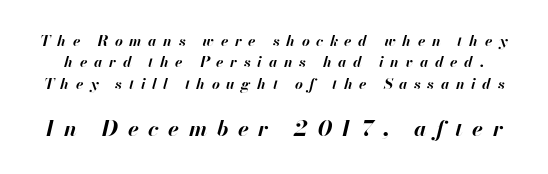
These lines have a slow, spaced-out rhythm from letter to letter. Honestly, there is no underline to notice here at all. Normally led — the rows are evenly, conventionally spaced. A dark, heavy texture on the line: the type is bold. Posture: slanted.
